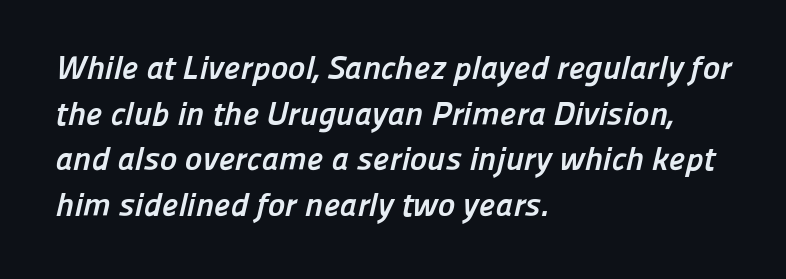
{"serif": "no", "bold": "yes", "weight": "semibold", "width": "normal", "stroke_contrast": "low", "x_height": "medium", "monospaced": "no", "underline": "no", "align": "left", "line_spacing": "normal", "line_spacing_ratio": 1.38, "letter_spacing": "normal", "letter_spacing_em": 0.0, "glyph_px": 33}
